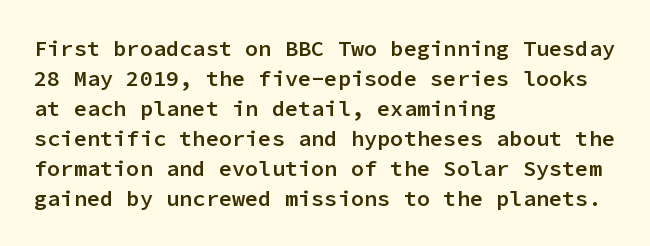
The image shows 22 px text type, upright; set left-aligned, normal line spacing (1.36x), normal letter spacing, not underlined.
